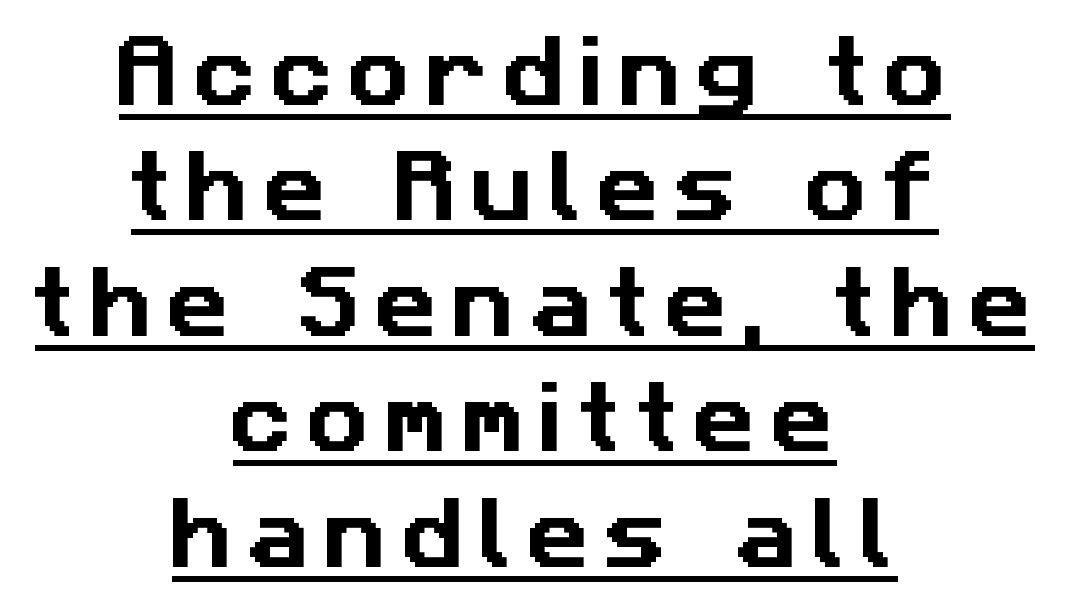
{"serif": "no", "width": "normal", "stroke_contrast": "low", "x_height": "medium", "monospaced": "no", "underline": "yes", "align": "center", "line_spacing": "normal", "line_spacing_ratio": 1.48, "glyph_px": 78}
